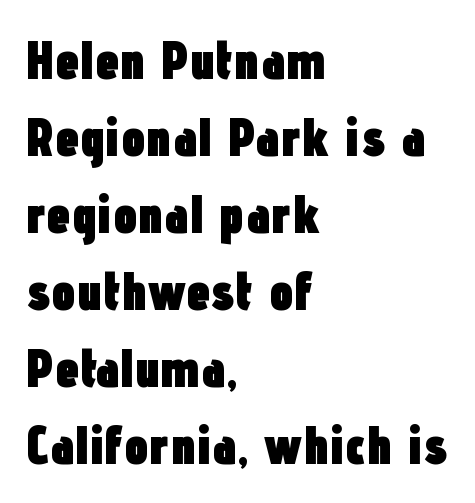
The image shows 55 px heavy, condensed sans-serif type, upright; set left-aligned, normal line spacing (1.4x), normal letter spacing, not underlined; low stroke contrast and a medium x-height.
